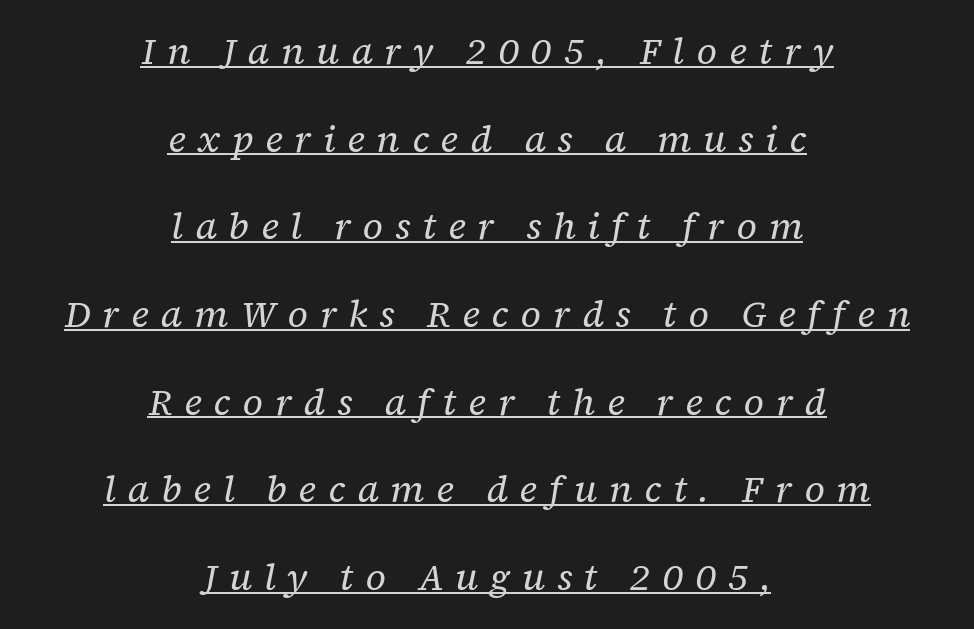
The image shows 37 px regular-weight serif type, italic (leaning right); set centered, loose line spacing (2.37x), unusually wide letter spacing (+0.32 em), underlined; low stroke contrast and a medium x-height.
